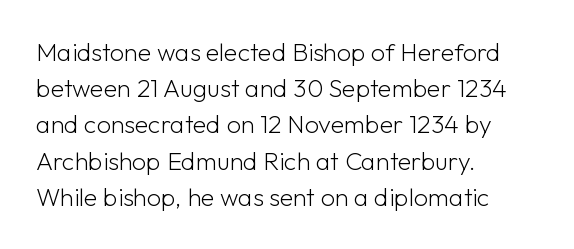
The cut favours lightness, reaching ordinary text weight at its darkest. Left-aligned paragraph, ragged on the right. There is no visible air inserted between adjacent glyphs. Has an underline been added? It has not. Upright lettering throughout. Leading matches the norm, producing a regular column.
